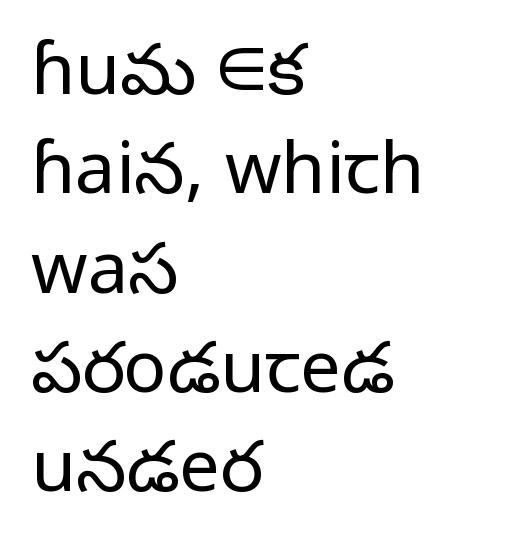
Spacing between characters is what you'd get straight out of the box. Check the space under the baseline: it is left empty. Is there any slant? The stems are plumb. Character widths vary here, with narrow letters taking less room than wide ones. The text block is weighted toward the left margin, trailing off unevenly rightward.
